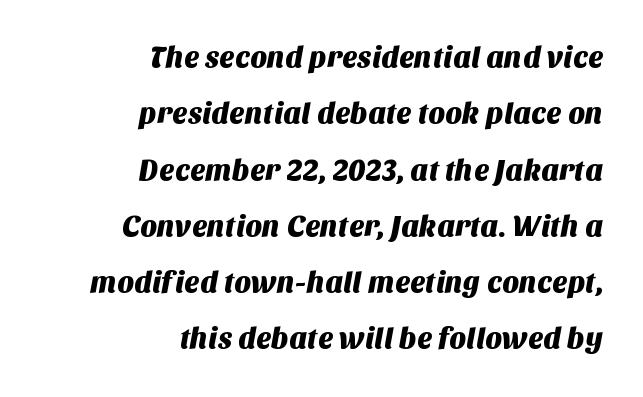
{"serif": "no", "width": "normal", "stroke_contrast": "medium", "x_height": "large", "monospaced": "no", "underline": "no", "align": "right", "line_spacing": "loose", "line_spacing_ratio": 1.94, "letter_spacing": "normal", "letter_spacing_em": 0.0, "glyph_px": 29}
